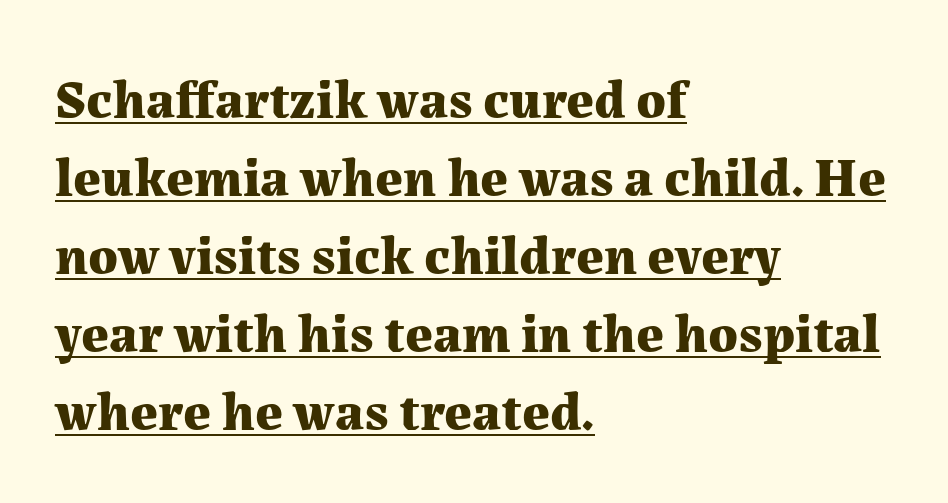
Q: Is the text bold? A: Yes.
Q: Is the text italic (slanted)? A: No, it is upright.
Q: Is the typeface a serif or a sans-serif typeface? A: Serif.
Q: Is the text underlined? A: Yes.
Q: How is the paragraph aligned? A: Left-aligned.
Q: Is the spacing between letters normal or unusually wide? A: Normal.
Q: Is the spacing between lines tight, normal or loose? A: Normal.
Q: Width (condensed, normal, or wide)? A: Normal.
Q: Stroke contrast? A: Medium.
Q: x-height? A: Medium.
Q: Monospaced? A: No.
